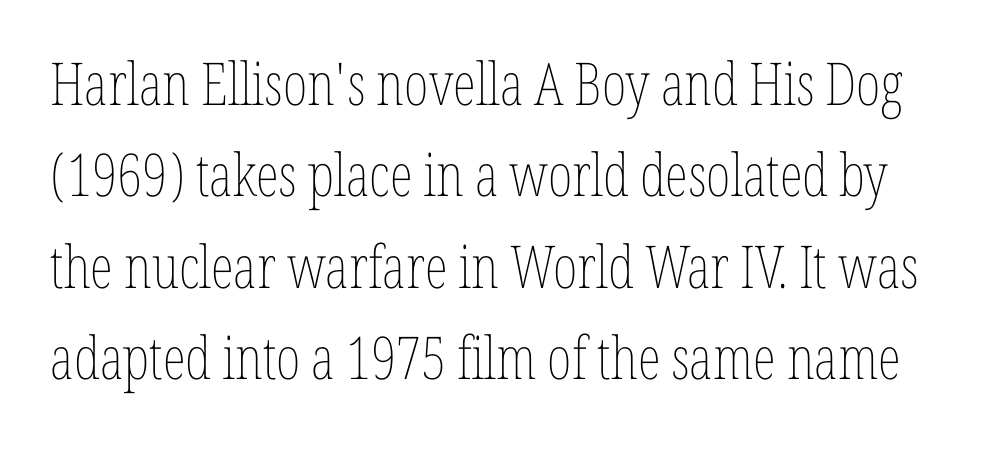
Words appear dense and cohesive because spacing is normal. Characters remain perfectly vertical along every line. Is the stroke heavy? The answer is a plain regular-or-lighter. The foot of each line stays bare and open. Leading matches the norm, producing a regular column. You could not count columns in this text — the font is proportionally spaced.
